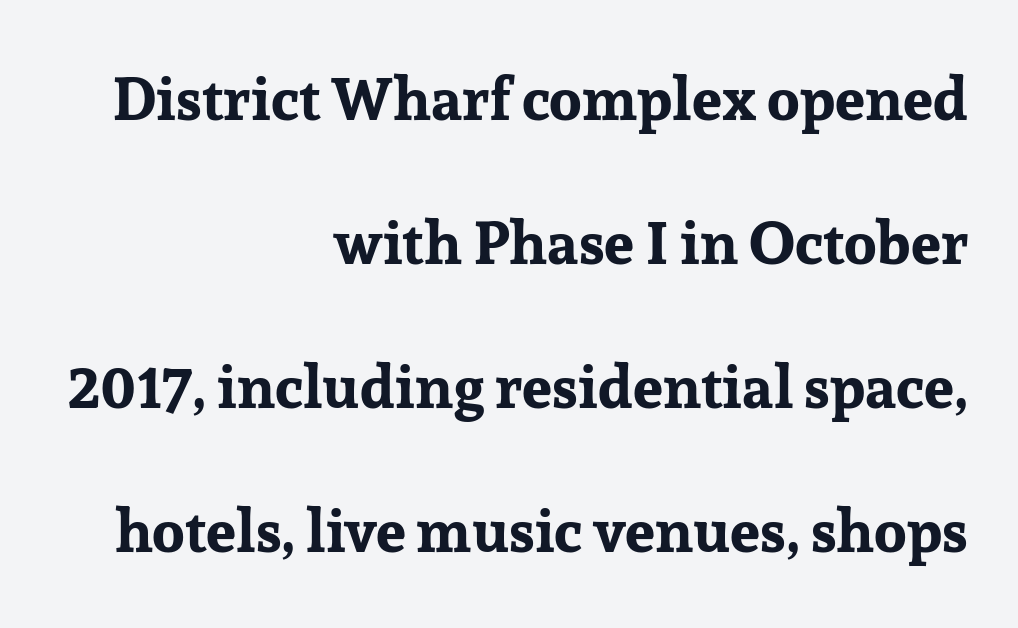
{"serif": "yes", "italic": "no", "bold": "yes", "weight": "bold", "width": "normal", "stroke_contrast": "low", "x_height": "medium", "monospaced": "no", "underline": "no", "align": "right", "line_spacing": "loose", "line_spacing_ratio": 2.4, "letter_spacing": "normal", "letter_spacing_em": 0.0, "glyph_px": 60}
